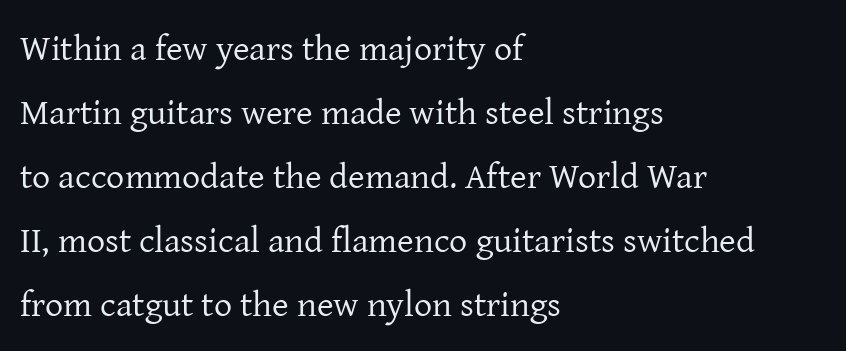
The image shows 36 px regular-weight serif type, upright; set left-aligned, line spacing 1.78x, normal letter spacing, not underlined; low stroke contrast and a medium x-height.
